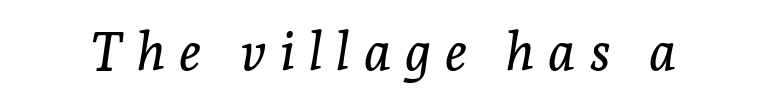
The image shows 53 px serif type, italic (leaning right); set unusually wide letter spacing (+0.26 em), not underlined; low stroke contrast and a medium x-height.
